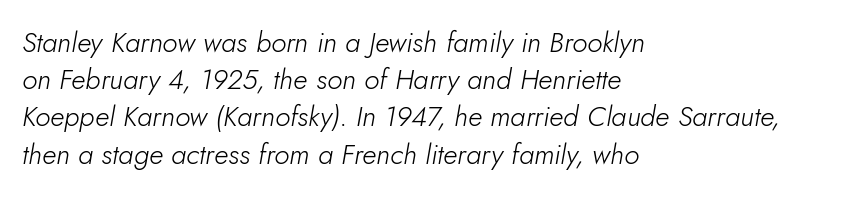
Q: Is the text bold? A: No.
Q: Is the text italic (slanted)? A: Yes, it leans right by about 5 degrees.
Q: Is the text underlined? A: No.
Q: How is the paragraph aligned? A: Left-aligned.
Q: Is the spacing between letters normal or unusually wide? A: Normal.
Q: Is the spacing between lines tight, normal or loose? A: Normal.
Q: Width (condensed, normal, or wide)? A: Normal.
Q: Stroke contrast? A: Low.
Q: x-height? A: Small.
Q: Monospaced? A: No.
